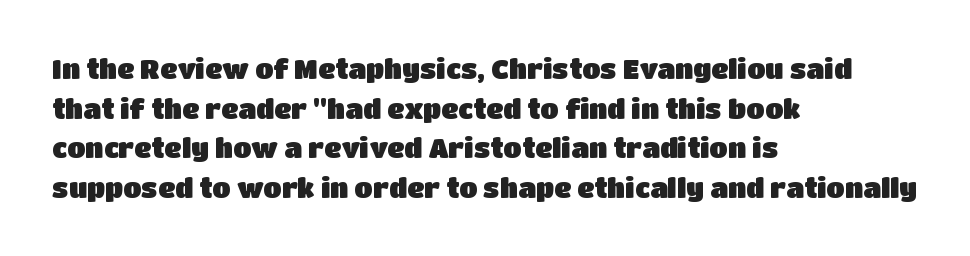
{"italic": "no", "underline": "no", "align": "left", "line_spacing": "normal", "line_spacing_ratio": 1.47, "letter_spacing": "normal", "letter_spacing_em": 0.0, "glyph_px": 27}
